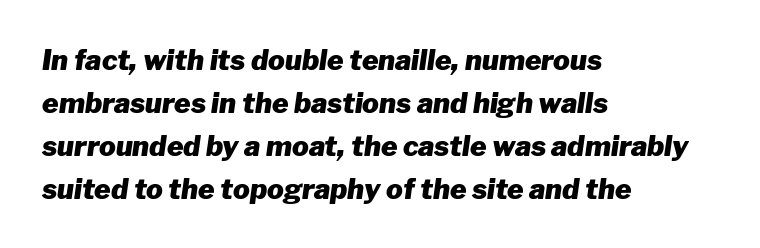
Q: Is the text bold? A: Yes.
Q: Is the text italic (slanted)? A: Yes, it leans right by about 8 degrees.
Q: Is the text underlined? A: No.
Q: How is the paragraph aligned? A: Left-aligned.
Q: Is the spacing between letters normal or unusually wide? A: Normal.
Q: Is the spacing between lines tight, normal or loose? A: Normal.
Q: Width (condensed, normal, or wide)? A: Normal.
Q: Stroke contrast? A: Low.
Q: x-height? A: Medium.
Q: Monospaced? A: No.
